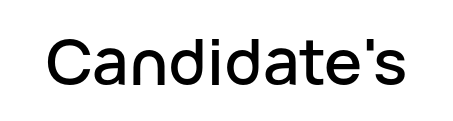
The image shows 64 px sans-serif type, upright; set normal letter spacing, not underlined; low stroke contrast and a medium x-height.
